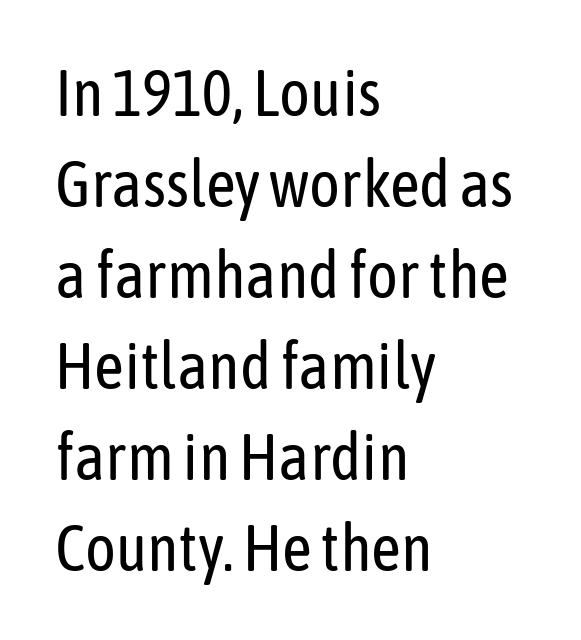
{"serif": "no", "italic": "no", "bold": "no", "weight": "regular", "width": "condensed", "stroke_contrast": "low", "x_height": "medium", "monospaced": "no", "underline": "no", "align": "left", "line_spacing": "normal", "line_spacing_ratio": 1.4, "letter_spacing": "normal", "letter_spacing_em": 0.0, "glyph_px": 65}
